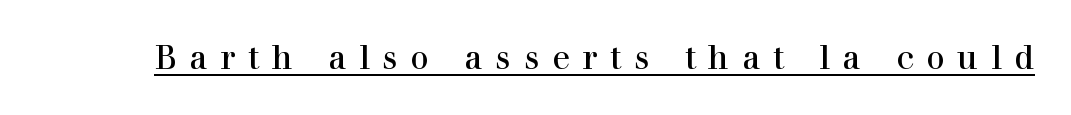
Note: serifs present on the glyphs. Loose tracking; the words dissolve into strings of separated letters. The typography opts for an upright posture over an oblique one. Think standard paragraph weight, or any step lighter than that. The face used here is proportionally spaced, like ordinary book or web type. These characters rest on top of a visible drawn line.
